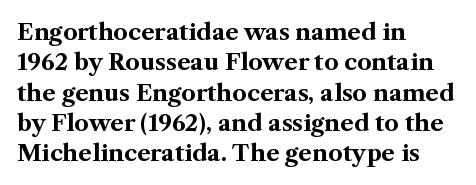
Each word holds together tightly as a unit, with standard inter-letter gaps. Typeset ragged right — the left edge is the straight one. Has an underline been added? It has not. The passage shown stacks its lines at a standard gap. A typesetter would mark this as roman, not italic. The passage shown is emphatically bold.
